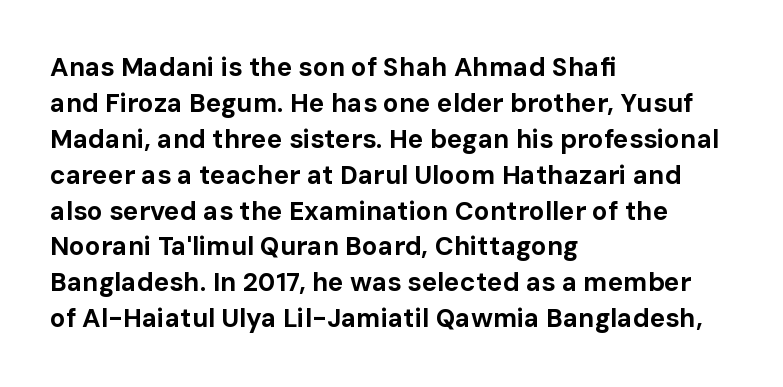
Q: Is the text bold? A: Yes.
Q: Is the text italic (slanted)? A: No, it is upright.
Q: Is the text underlined? A: No.
Q: How is the paragraph aligned? A: Left-aligned.
Q: Is the spacing between letters normal or unusually wide? A: Normal.
Q: Is the spacing between lines tight, normal or loose? A: Normal.
